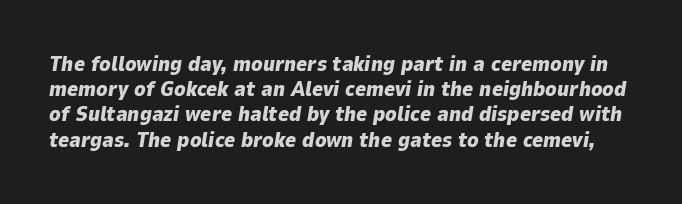
Q: Is the text bold? A: Yes.
Q: Is the text italic (slanted)? A: Yes, it leans right by about 9 degrees.
Q: Is the text underlined? A: No.
Q: Is the spacing between letters normal or unusually wide? A: Normal.
